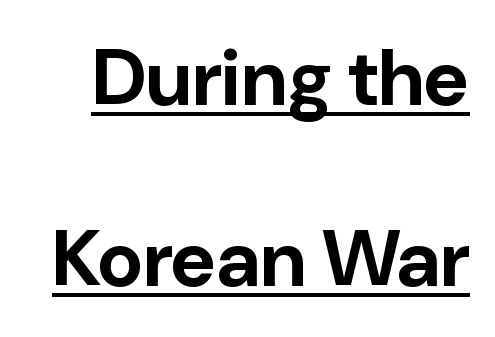
{"serif": "no", "italic": "no", "bold": "yes", "weight": "bold", "width": "normal", "stroke_contrast": "low", "x_height": "medium", "monospaced": "no", "underline": "yes", "line_spacing": "loose", "line_spacing_ratio": 2.29, "letter_spacing": "normal", "letter_spacing_em": 0.0, "glyph_px": 79}
